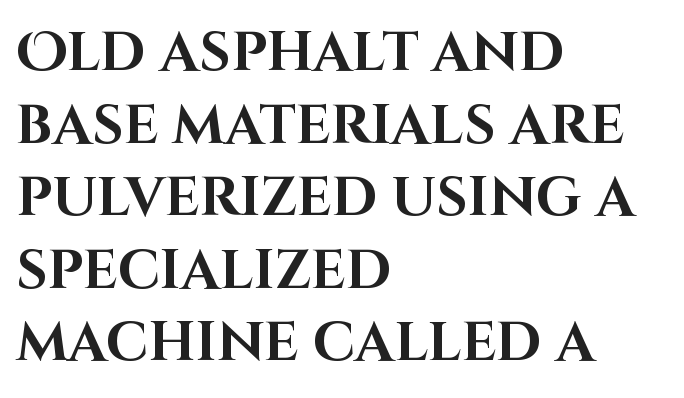
{"serif": "no", "italic": "no", "bold": "yes", "weight": "bold", "width": "normal", "stroke_contrast": "high", "x_height": "large", "monospaced": "no", "underline": "no", "align": "left", "line_spacing": "normal", "line_spacing_ratio": 1.32, "letter_spacing": "normal", "letter_spacing_em": 0.0, "glyph_px": 55}
